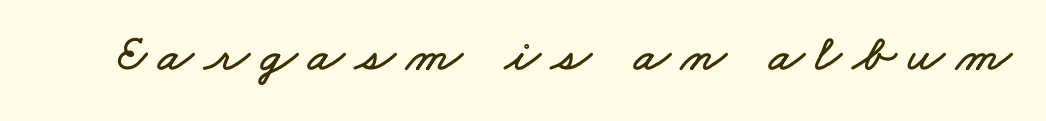
The strip under each line holds only bare page. Honestly, the letter spacing is so wide it's the main thing you notice. You could not count columns in this text — the font is proportionally spaced.
